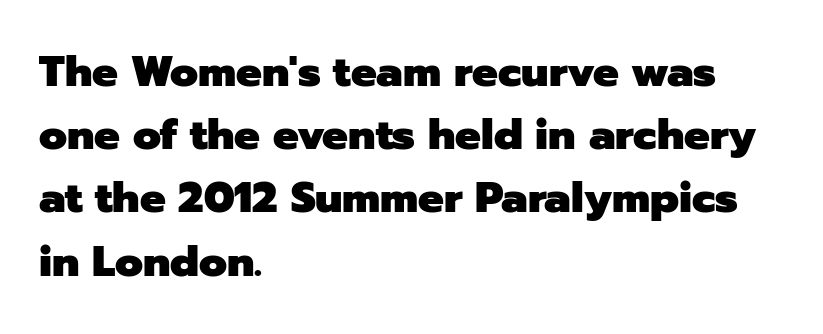
Note the varied advance widths — an 'i' is clearly narrower than an 'm'. Nope, not italic — everything's standing straight. The typeface chosen for these lines omits serifs. This sample uses plain, unmodified letter spacing.
